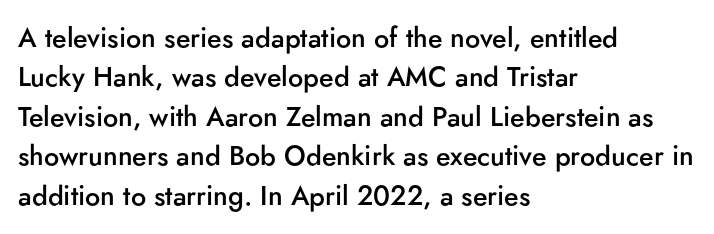
The line texture is even and compact thanks to regular tracking. The vertical gap from one line to the next is medium. It's the straight-up-and-down kind of type. I'd describe the lettering as semibold — firm but not a full bold. Layout note: lines flush left. Words float on clear page, feet unadorned.
